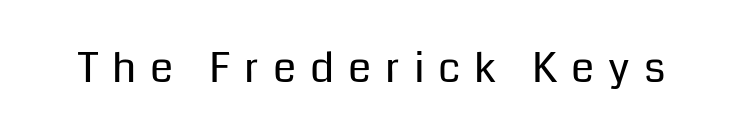
Q: Is the text bold? A: No.
Q: Is the text italic (slanted)? A: No, it is upright.
Q: Is the typeface a serif or a sans-serif typeface? A: Sans-serif.
Q: Is the text underlined? A: No.
Q: Is the spacing between letters normal or unusually wide? A: Unusually wide.
Q: Width (condensed, normal, or wide)? A: Normal.
Q: Stroke contrast? A: Low.
Q: x-height? A: Medium.
Q: Monospaced? A: No.
